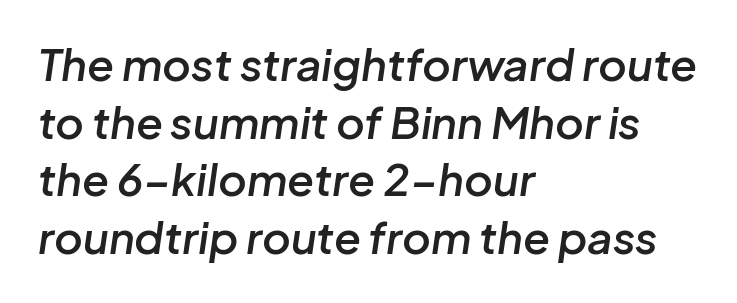
{"italic": "yes", "lean": "right", "slant_degrees": 8, "bold": "semi", "weight": "semibold", "width": "normal", "stroke_contrast": "low", "x_height": "medium", "monospaced": "no", "underline": "no", "align": "left", "line_spacing": "normal", "line_spacing_ratio": 1.31, "letter_spacing": "normal", "letter_spacing_em": 0.0, "glyph_px": 44}
